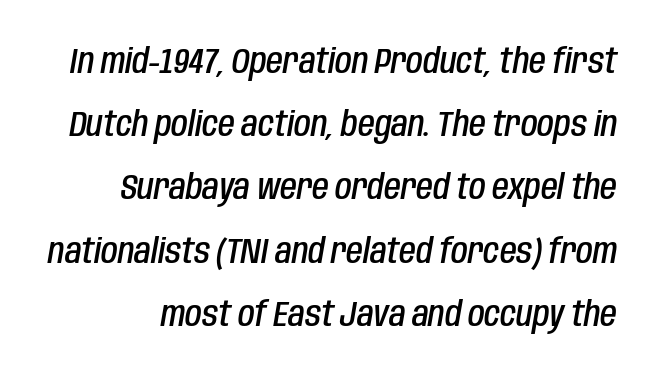
The gaps between neighbouring characters are ordinary and unremarkable. Rendered with sloped, italic letterforms. This is moderately heavy type, rendered in semibold. Do the characters align in a grid? No, the font is proportional.
